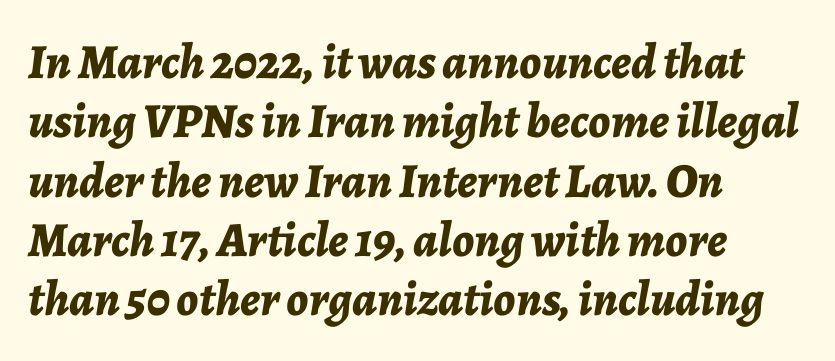
{"italic": "yes", "lean": "right", "slant_degrees": 7, "bold": "yes", "weight": "bold", "width": "normal", "stroke_contrast": "low", "x_height": "medium", "monospaced": "no", "underline": "no", "align": "left", "line_spacing_ratio": 1.21, "letter_spacing": "normal", "letter_spacing_em": 0.0, "glyph_px": 49}
